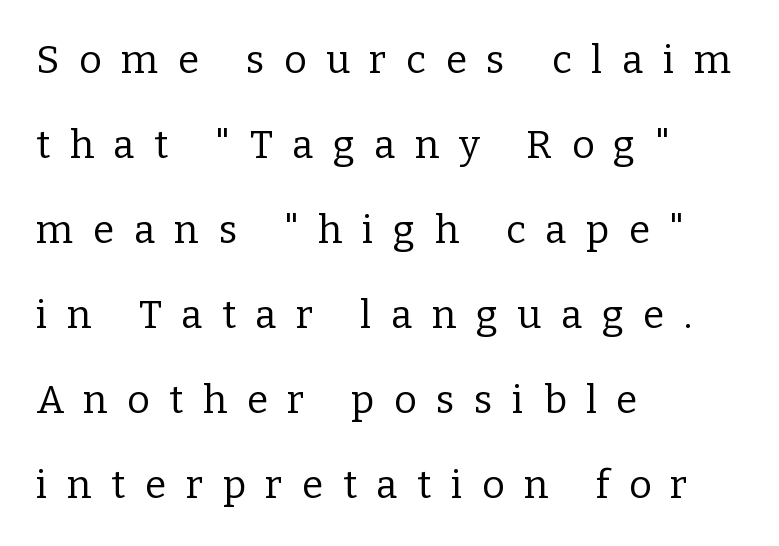
Baseline-to-baseline distance is far greater than the letter height. The cut favours lightness, reaching ordinary text weight at its darkest. Serifs: yes, visible at the terminals of the letterforms. The space directly below the letters is spotless. Words appear elongated and porous because spacing is wide. You could not count columns in this text — the font is proportionally spaced.
